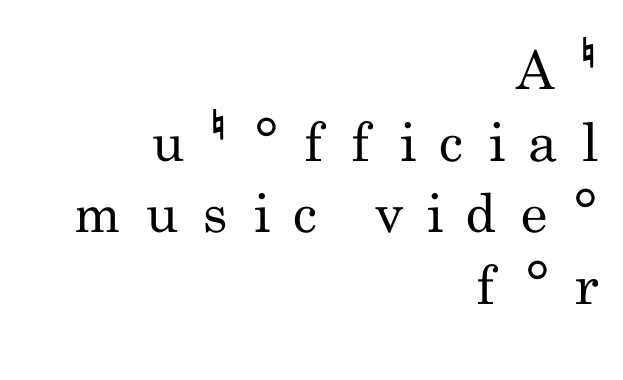
Descender tails drop into unmarked territory. The face used here is proportionally spaced, like ordinary book or web type. Vertical stems look standard width or narrower in stroke. Italic? Not at all — the glyphs are vertical. Here the glyphs are tracked loosely, breaking word shapes into spaced letters. The paragraph shown leans on its right margin.
